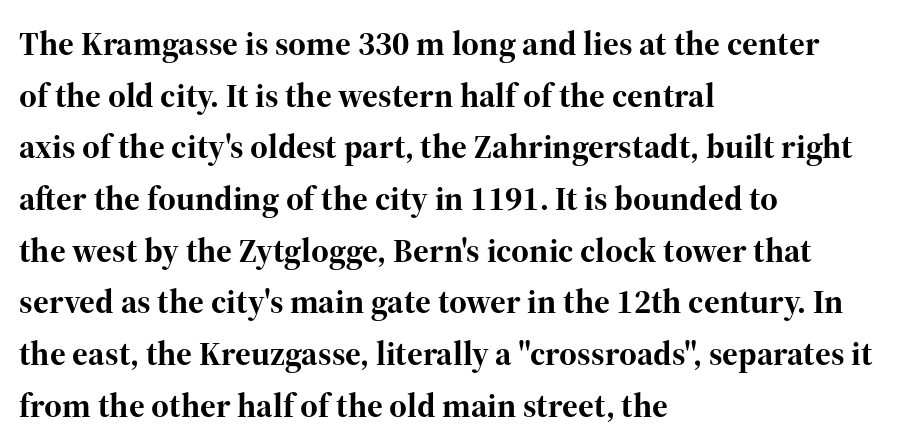
{"serif": "yes", "italic": "no", "bold": "yes", "weight": "bold", "width": "normal", "stroke_contrast": "high", "x_height": "medium", "monospaced": "no", "underline": "no", "align": "left", "line_spacing": "normal", "line_spacing_ratio": 1.52, "letter_spacing": "normal", "letter_spacing_em": 0.0, "glyph_px": 34}
